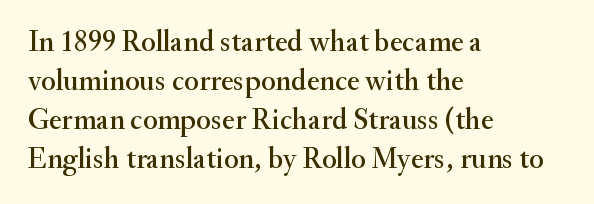
{"serif": "yes", "italic": "no", "width": "normal", "stroke_contrast": "medium", "x_height": "small", "monospaced": "no", "underline": "no", "align": "left", "line_spacing": "normal", "line_spacing_ratio": 1.3, "letter_spacing": "normal", "letter_spacing_em": 0.0, "glyph_px": 30}
